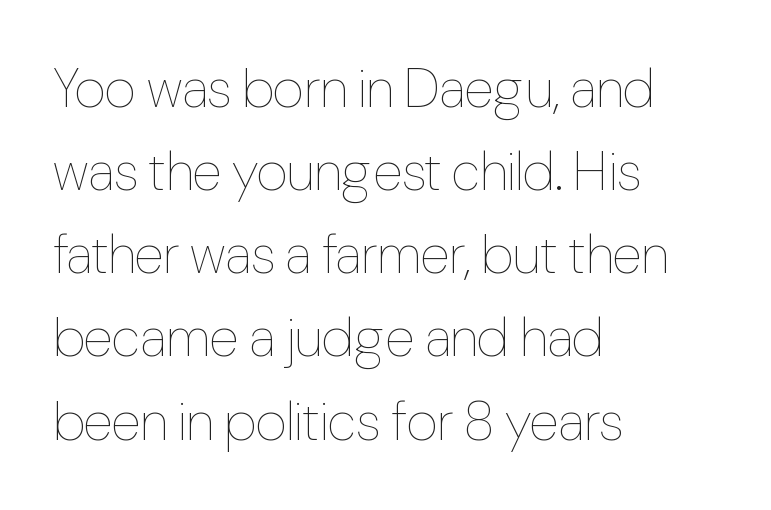
Q: Is the text bold? A: No.
Q: Is the text italic (slanted)? A: No, it is upright.
Q: Is the text underlined? A: No.
Q: How is the paragraph aligned? A: Left-aligned.
Q: Is the spacing between letters normal or unusually wide? A: Normal.
Q: Is the spacing between lines tight, normal or loose? A: Normal.
Q: Width (condensed, normal, or wide)? A: Condensed.
Q: Stroke contrast? A: Low.
Q: x-height? A: Medium.
Q: Monospaced? A: No.
